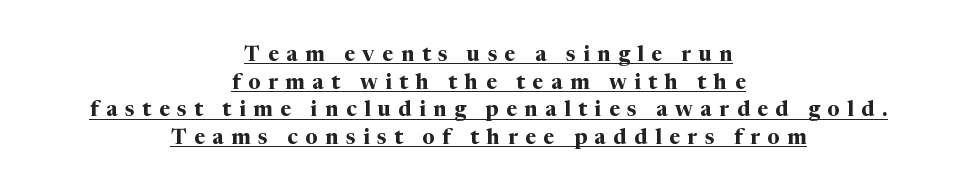
{"italic": "no", "bold": "yes", "underline": "yes", "align": "center", "line_spacing": "normal", "line_spacing_ratio": 1.32, "letter_spacing": "wide", "letter_spacing_em": 0.36, "glyph_px": 21}
